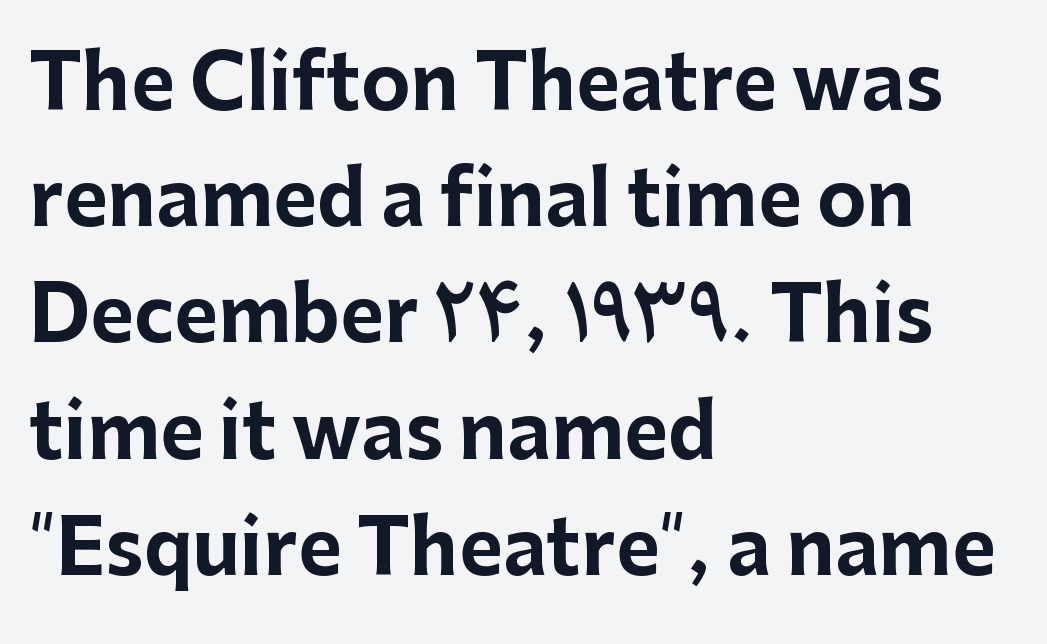
The rendering shows plain stroke endings on the letterforms — a sans-serif design. The compositor pushed each line to the left boundary. The gap between lines stays unmarked. Rendered with straight, roman letterforms. One glance says typical: line gaps are just what's usual.
